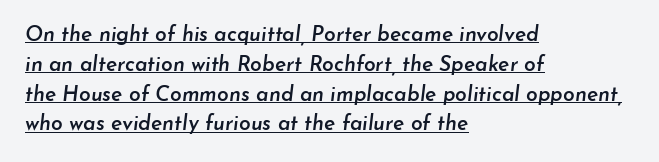
Q: Is the text bold? A: Semi-bold.
Q: Is the text italic (slanted)? A: Yes, it leans right by about 7 degrees.
Q: Is the text underlined? A: Yes.
Q: How is the paragraph aligned? A: Left-aligned.
Q: Is the spacing between letters normal or unusually wide? A: Normal.
Q: Is the spacing between lines tight, normal or loose? A: Normal.
